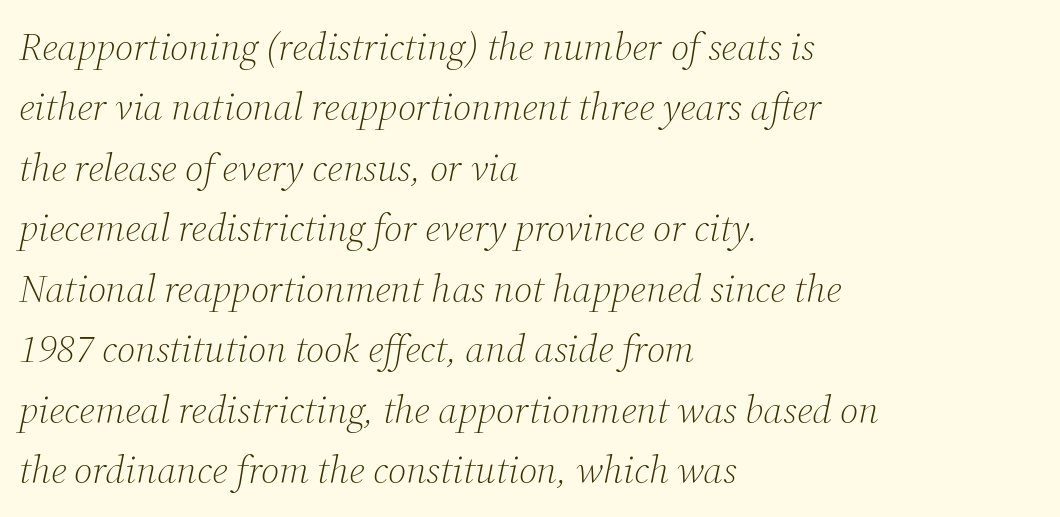
The letters are slanted; this is an italic face. What stands out about the letter spacing? Nothing — it is the standard amount. Note the varied advance widths — an 'i' is clearly narrower than an 'm'. Where is the straight margin? On the left. The weight tops out at a normal text grade.
